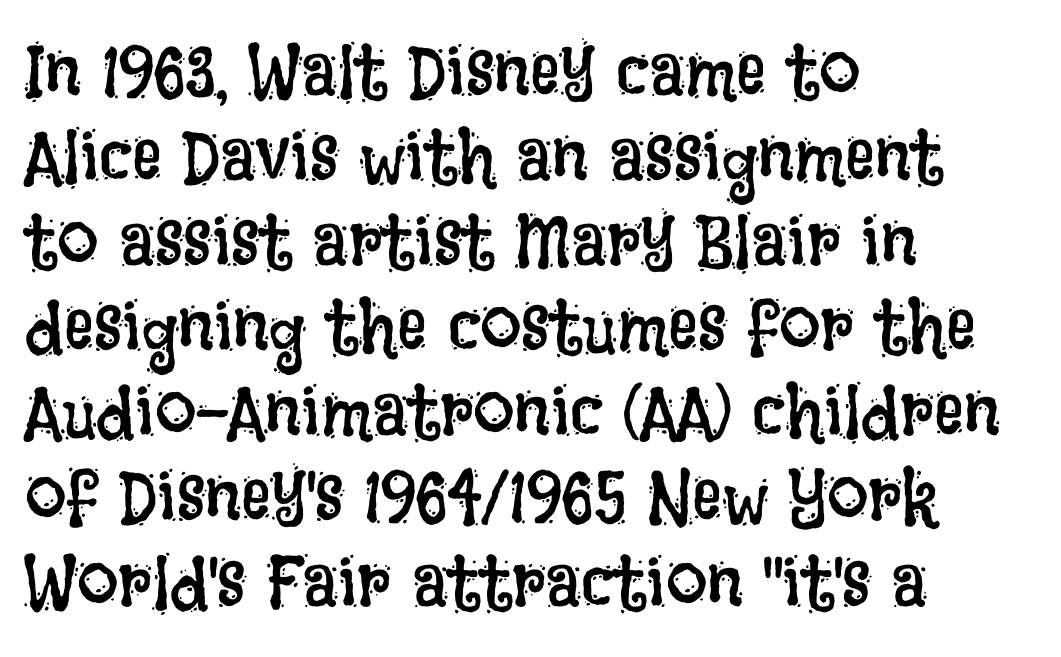
Q: Is the text bold? A: No.
Q: Is the text italic (slanted)? A: No, it is upright.
Q: Is the text underlined? A: No.
Q: How is the paragraph aligned? A: Left-aligned.
Q: Is the spacing between letters normal or unusually wide? A: Normal.
Q: Is the spacing between lines tight, normal or loose? A: Tight.
Q: Width (condensed, normal, or wide)? A: Condensed.
Q: Stroke contrast? A: Low.
Q: x-height? A: Large.
Q: Monospaced? A: No.
